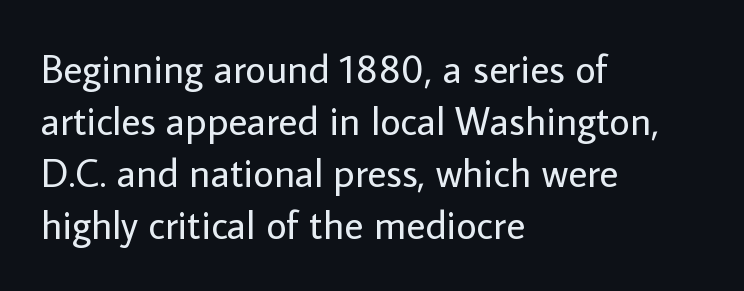
Q: Is the text bold? A: No.
Q: Is the text italic (slanted)? A: No, it is upright.
Q: Is the typeface a serif or a sans-serif typeface? A: Sans-serif.
Q: Is the text underlined? A: No.
Q: How is the paragraph aligned? A: Left-aligned.
Q: Is the spacing between letters normal or unusually wide? A: Normal.
Q: Is the spacing between lines tight, normal or loose? A: Normal.
Q: Width (condensed, normal, or wide)? A: Normal.
Q: Stroke contrast? A: Low.
Q: x-height? A: Medium.
Q: Monospaced? A: No.
